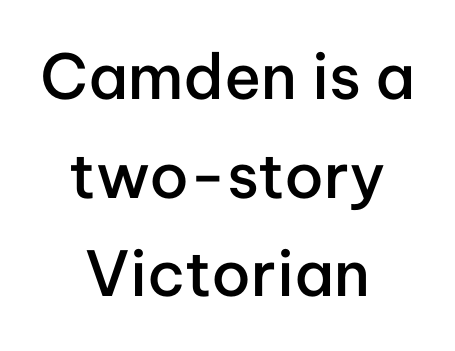
Q: Is the text bold? A: Semi-bold.
Q: Is the text italic (slanted)? A: No, it is upright.
Q: Is the typeface a serif or a sans-serif typeface? A: Sans-serif.
Q: Is the text underlined? A: No.
Q: How is the paragraph aligned? A: Centered.
Q: Is the spacing between letters normal or unusually wide? A: Normal.
Q: Is the spacing between lines tight, normal or loose? A: Normal.
Q: Width (condensed, normal, or wide)? A: Normal.
Q: Stroke contrast? A: Low.
Q: x-height? A: Medium.
Q: Monospaced? A: No.
